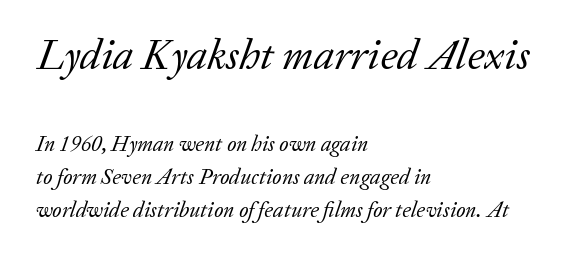
The image shows 43 px regular-weight serif type, italic (leaning right); set left-aligned, normal line spacing (1.49x), normal letter spacing, not underlined; the first (top) block is 1.95x larger; low stroke contrast and a medium x-height.
